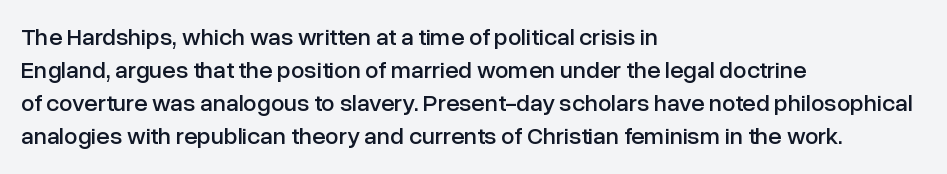
{"italic": "no", "underline": "no", "align": "left", "line_spacing": "normal", "line_spacing_ratio": 1.37, "letter_spacing": "normal", "letter_spacing_em": 0.0, "glyph_px": 24}
